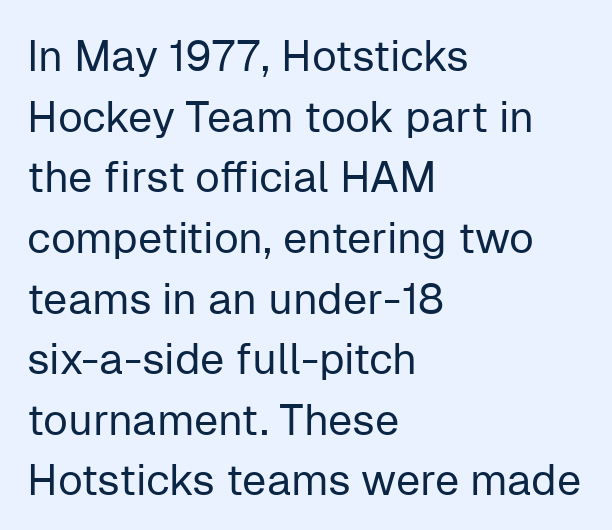
The image shows 43 px regular-weight sans-serif type, upright; set left-aligned, normal line spacing (1.41x), normal letter spacing, not underlined; low stroke contrast and a medium x-height.
